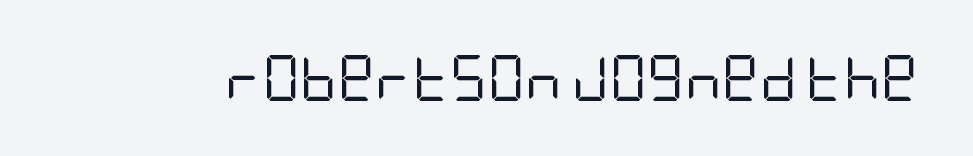
{"serif": "no", "italic": "no", "bold": "no", "weight": "regular", "width": "condensed", "stroke_contrast": "low", "x_height": "large", "underline": "no", "letter_spacing": "normal", "letter_spacing_em": 0.0, "glyph_px": 46}
